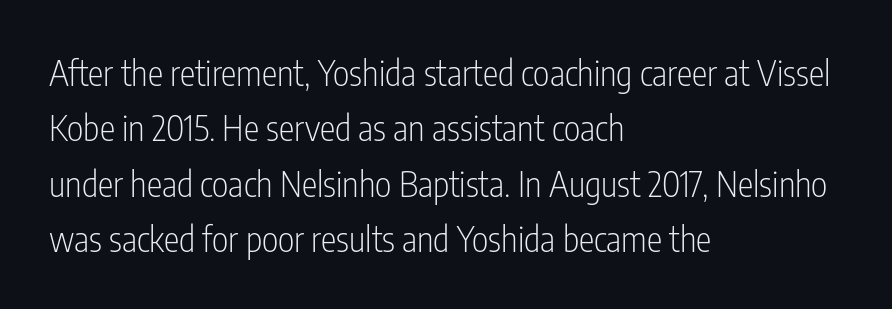
Stem width sits at or under what a default text font uses. Do the characters align in a grid? No, the font is proportional. Students, note that the glyphs here touch the page at normal intervals. The baseline area is clear. Typographically, this falls in the sans-serif category.
